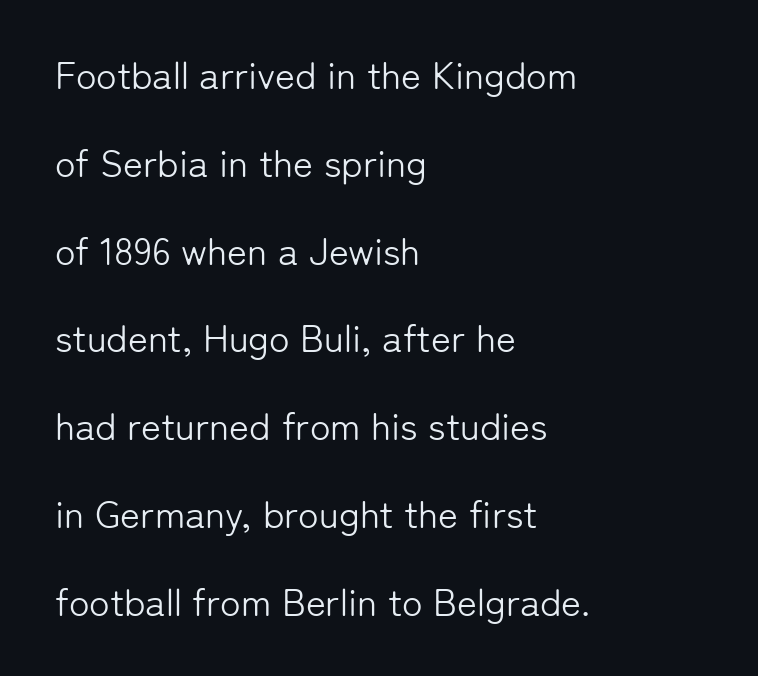
Q: Is the text bold? A: No.
Q: Is the text italic (slanted)? A: No, it is upright.
Q: Is the typeface a serif or a sans-serif typeface? A: Sans-serif.
Q: Is the text underlined? A: No.
Q: How is the paragraph aligned? A: Left-aligned.
Q: Is the spacing between letters normal or unusually wide? A: Normal.
Q: Is the spacing between lines tight, normal or loose? A: Loose.
Q: Width (condensed, normal, or wide)? A: Normal.
Q: Stroke contrast? A: Low.
Q: x-height? A: Medium.
Q: Monospaced? A: No.
